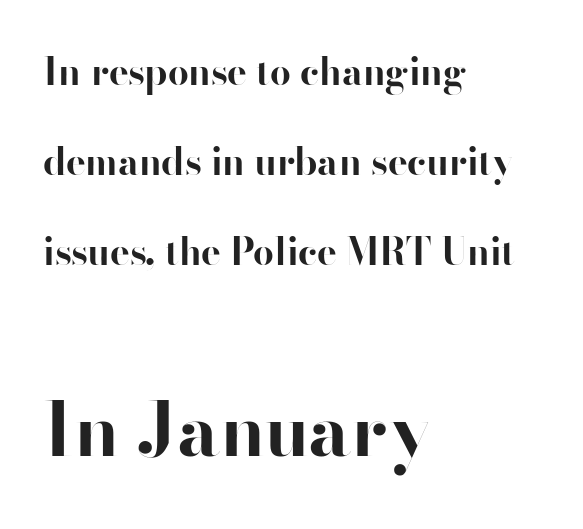
The image shows 74 px bold sans-serif type, upright; set left-aligned, loose line spacing (2.43x), normal letter spacing, not underlined; the second (bottom) block is 2.0x larger; high stroke contrast and a small x-height.
